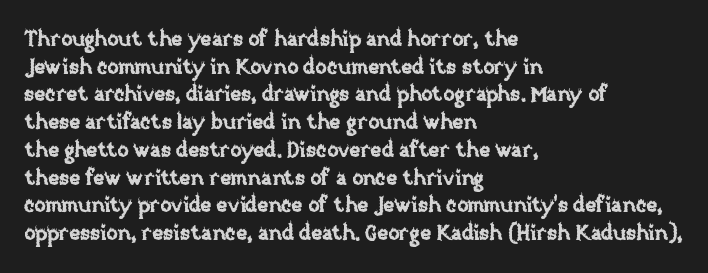
The image shows 21 px text type, upright; set left-aligned, normal line spacing (1.32x), normal letter spacing, not underlined.
